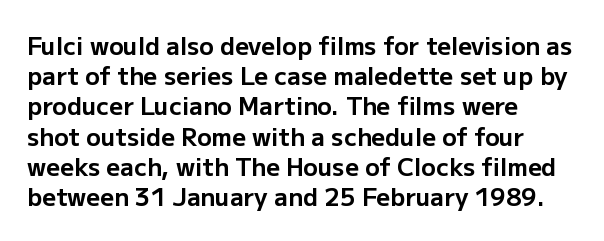
Q: Is the text bold? A: Yes.
Q: Is the text italic (slanted)? A: No, it is upright.
Q: Is the text underlined? A: No.
Q: How is the paragraph aligned? A: Left-aligned.
Q: Is the spacing between letters normal or unusually wide? A: Normal.
Q: Is the spacing between lines tight, normal or loose? A: Normal.
